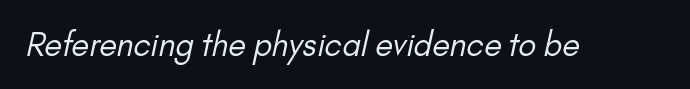
The image shows 32 px regular-weight sans-serif type; set normal letter spacing, not underlined; low stroke contrast and a small x-height.
